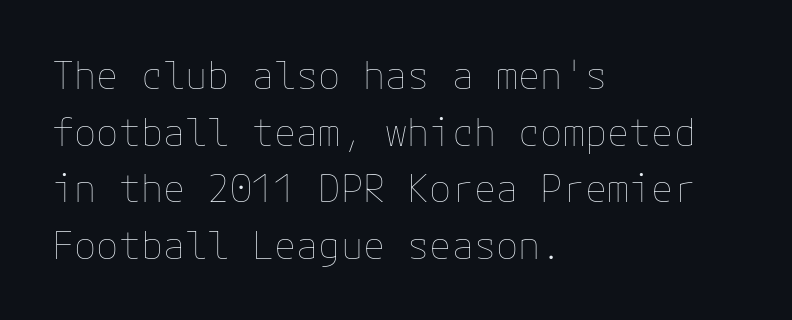
{"italic": "no", "bold": "no", "weight": "thin", "width": "normal", "stroke_contrast": "low", "x_height": "medium", "underline": "no", "align": "left", "line_spacing": "normal", "line_spacing_ratio": 1.53, "letter_spacing": "normal", "letter_spacing_em": 0.0, "glyph_px": 37}
